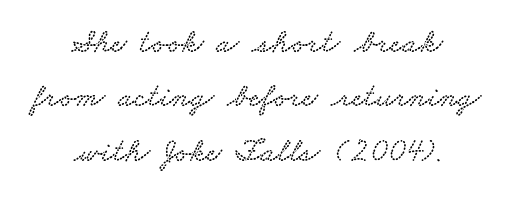
Only glyphs here, with clear space below each row. Here the designer chose a conventional face with non-uniform glyph widths. The typeface chosen for these lines features serifs. Evenly set lines give the paragraph a standard silhouette. Tracking here is standard; glyphs follow each other at the usual distance. The rag falls on both sides of this text block equally.
